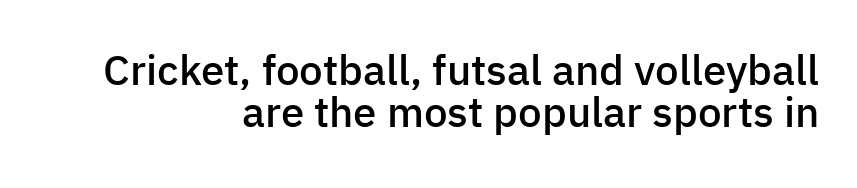
Vertical spacing — tight. Are there feet on the stems? There aren't — it's a sans. It's the straight-up-and-down kind of type. Bold? Not quite — semibold, heavier than regular but stopping short.
